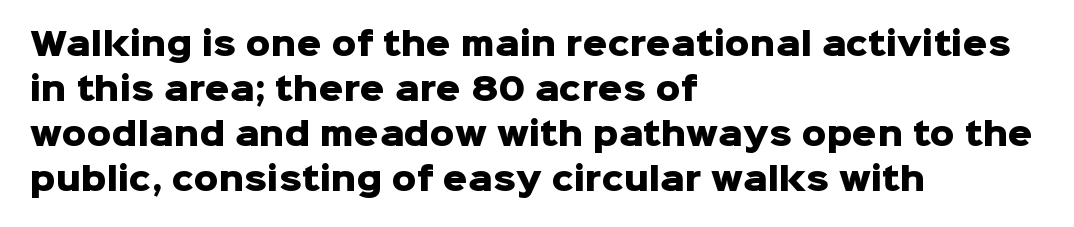
{"serif": "no", "italic": "no", "bold": "yes", "weight": "heavy", "width": "normal", "stroke_contrast": "low", "x_height": "medium", "monospaced": "no", "underline": "no", "align": "left", "line_spacing": "normal", "line_spacing_ratio": 1.45, "letter_spacing": "normal", "letter_spacing_em": 0.0, "glyph_px": 31}
